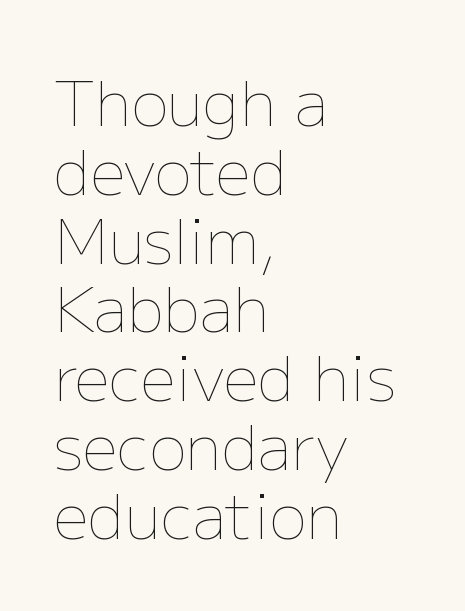
The image shows 62 px thin type, upright; set left-aligned, tight line spacing (1.11x), normal letter spacing, not underlined; low stroke contrast and a medium x-height.
